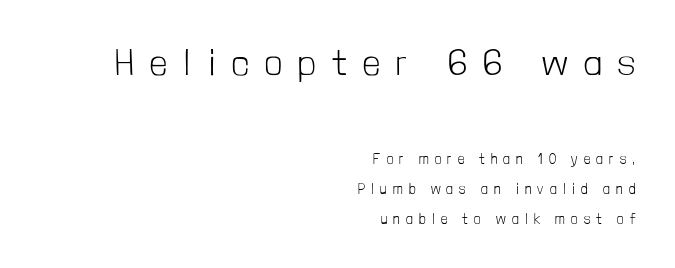
{"serif": "no", "italic": "no", "bold": "no", "weight": "light", "width": "condensed", "stroke_contrast": "low", "x_height": "medium", "monospaced": "no", "underline": "no", "align": "right", "line_spacing": "loose", "line_spacing_ratio": 2.16, "letter_spacing": "wide", "letter_spacing_em": 0.45, "larger_block": "first", "size_ratio": 2.64, "glyph_px": 37}
